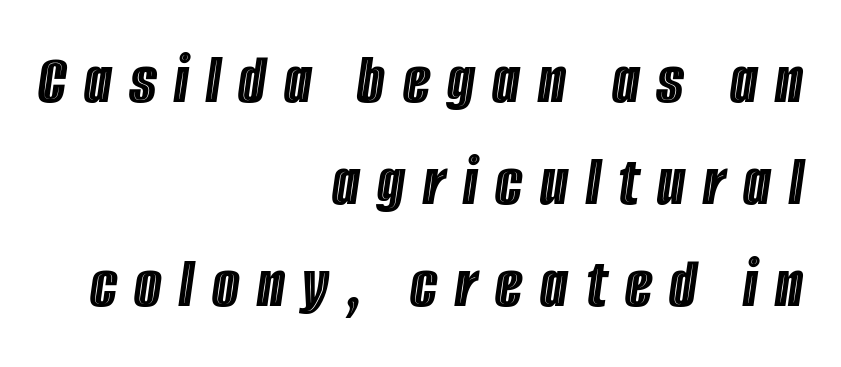
Q: Is the text italic (slanted)? A: Yes, it leans right by about 8 degrees.
Q: Is the text underlined? A: No.
Q: How is the paragraph aligned? A: Right-aligned.
Q: Is the spacing between letters normal or unusually wide? A: Unusually wide.
Q: Is the spacing between lines tight, normal or loose? A: Normal.
Q: Width (condensed, normal, or wide)? A: Condensed.
Q: x-height? A: Large.
Q: Monospaced? A: No.
